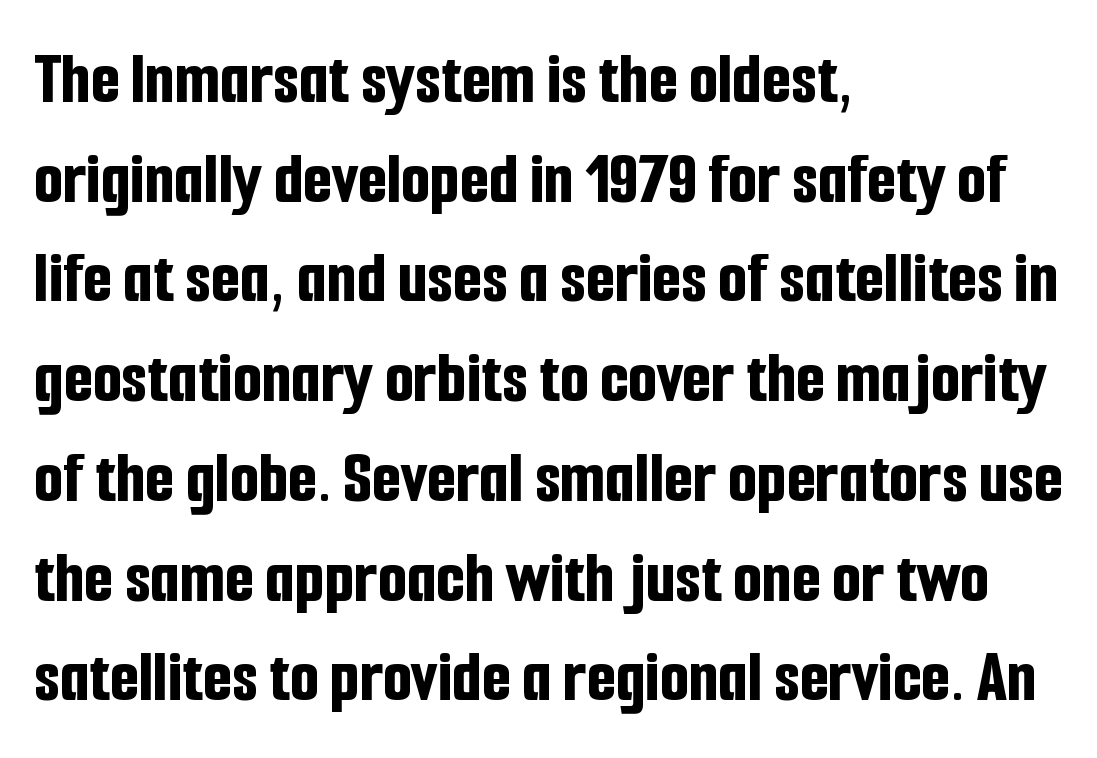
This sample uses plain, unmodified letter spacing. Italic: no, the glyphs are upright roman. I'd call this a sans setting — the letters go barefoot. The rendering uses a bold face; every stroke is thick and dark.
